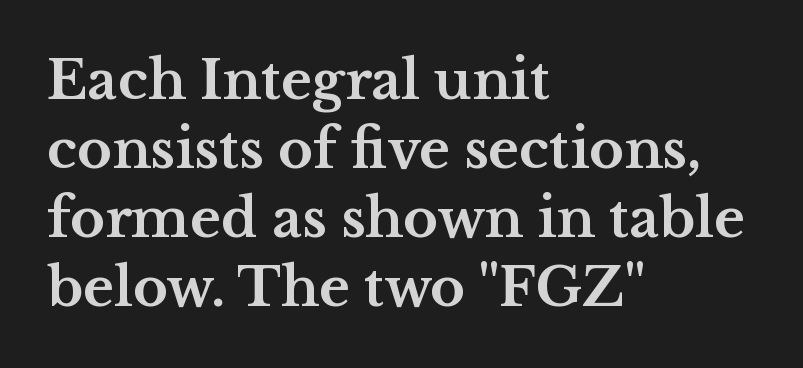
{"serif": "yes", "italic": "no", "bold": "yes", "weight": "bold", "width": "wide", "stroke_contrast": "medium", "x_height": "medium", "monospaced": "no", "underline": "no", "align": "left", "line_spacing": "normal", "line_spacing_ratio": 1.3, "letter_spacing": "normal", "letter_spacing_em": 0.0, "glyph_px": 53}
